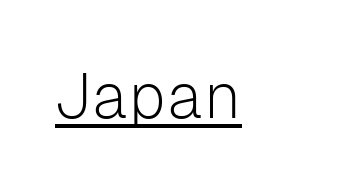
{"serif": "no", "italic": "no", "bold": "no", "weight": "light", "width": "normal", "stroke_contrast": "low", "x_height": "medium", "monospaced": "yes", "underline": "yes", "letter_spacing": "normal", "letter_spacing_em": 0.0, "glyph_px": 62}
